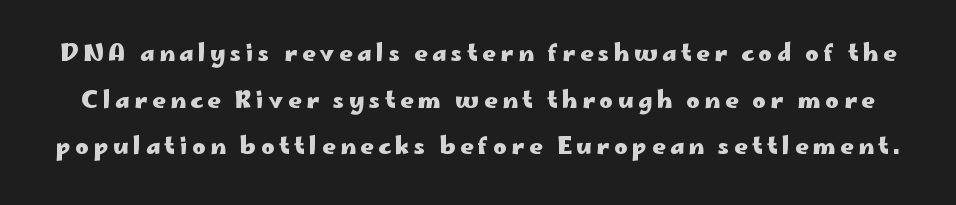
{"italic": "no", "bold": "yes", "underline": "no", "line_spacing": "loose", "line_spacing_ratio": 2.03, "letter_spacing": "wide", "letter_spacing_em": 0.2, "glyph_px": 23}
